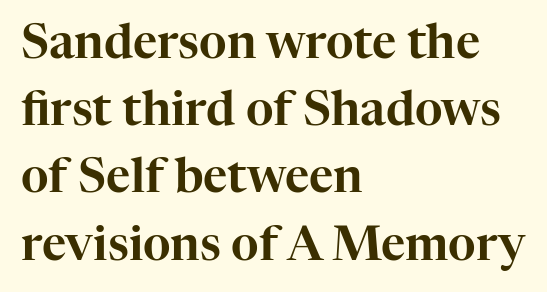
Nope, not italic — everything's standing straight. Vertical spacing — default. The rendering uses natural spacing where letterforms have individual widths. Nothing unusual about the tracking: characters are spaced as the font intends. Note: serifs present on the glyphs.
